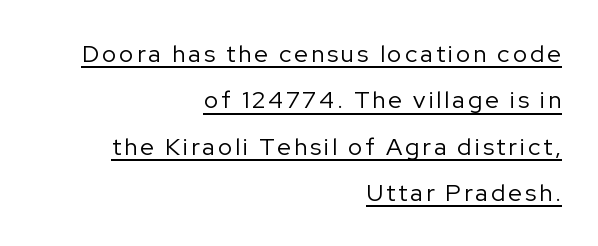
Q: Is the text bold? A: No.
Q: Is the text italic (slanted)? A: No, it is upright.
Q: Is the text underlined? A: Yes.
Q: How is the paragraph aligned? A: Right-aligned.
Q: Is the spacing between lines tight, normal or loose? A: Loose.
